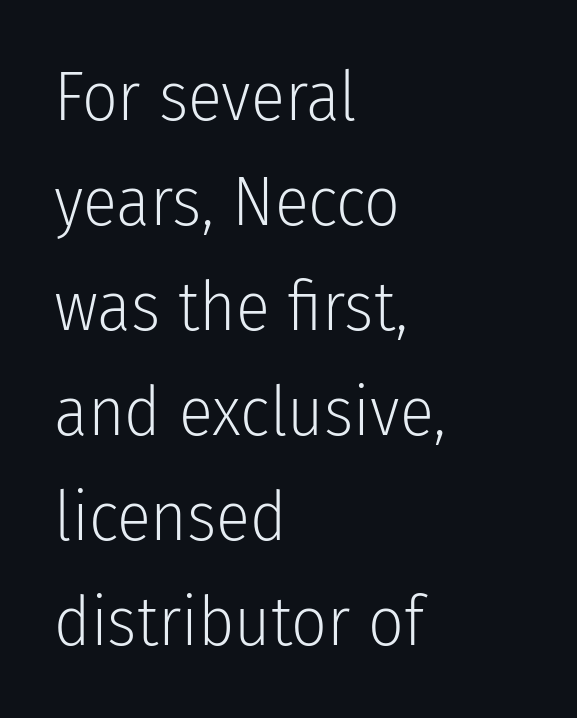
The image shows 70 px light, condensed sans-serif type, upright; set left-aligned, normal line spacing (1.5x), normal letter spacing, not underlined; low stroke contrast and a medium x-height.
